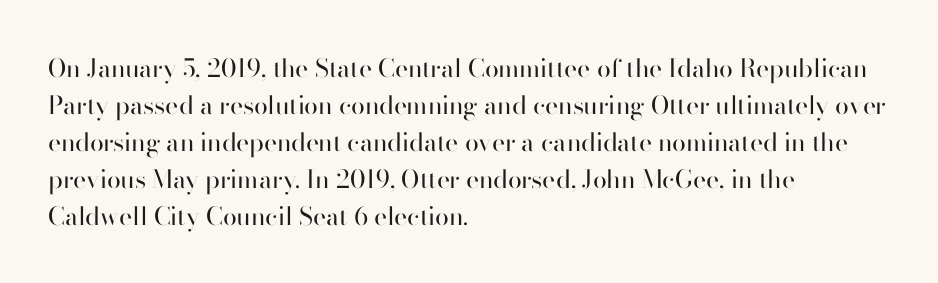
A typesetter would call this leading conventional body-copy spacing. Descender tails drop into unmarked territory. Visually the block forms a straight wall on the left and a jagged coastline on the right. Do the letters lean? They stand straight.
